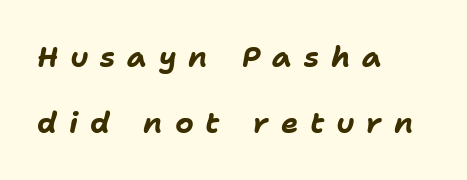
The image shows 29 px bold type, italic (leaning right); set left-aligned, loose line spacing (2.26x), unusually wide letter spacing (+0.41 em), not underlined; low stroke contrast and a medium x-height.
